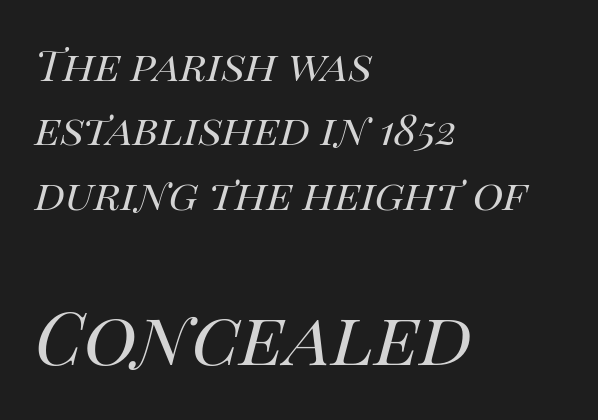
Q: Is the text bold? A: No.
Q: Is the text italic (slanted)? A: Yes, it leans right by about 14 degrees.
Q: Is the text underlined? A: No.
Q: How is the paragraph aligned? A: Left-aligned.
Q: Is the spacing between letters normal or unusually wide? A: Normal.
Q: Is the spacing between lines tight, normal or loose? A: Normal.
Q: Which block of text is set in a larger size, the first (top) or the second (bottom)? A: The second (bottom) one.
Q: Width (condensed, normal, or wide)? A: Normal.
Q: Stroke contrast? A: High.
Q: x-height? A: Large.
Q: Monospaced? A: No.
